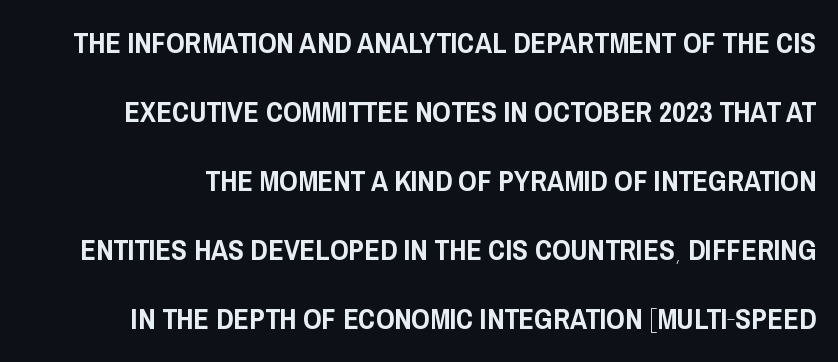
{"serif": "no", "italic": "no", "width": "condensed", "stroke_contrast": "low", "x_height": "large", "monospaced": "no", "underline": "no", "line_spacing": "loose", "line_spacing_ratio": 2.38, "letter_spacing": "normal", "letter_spacing_em": 0.0, "glyph_px": 29}
